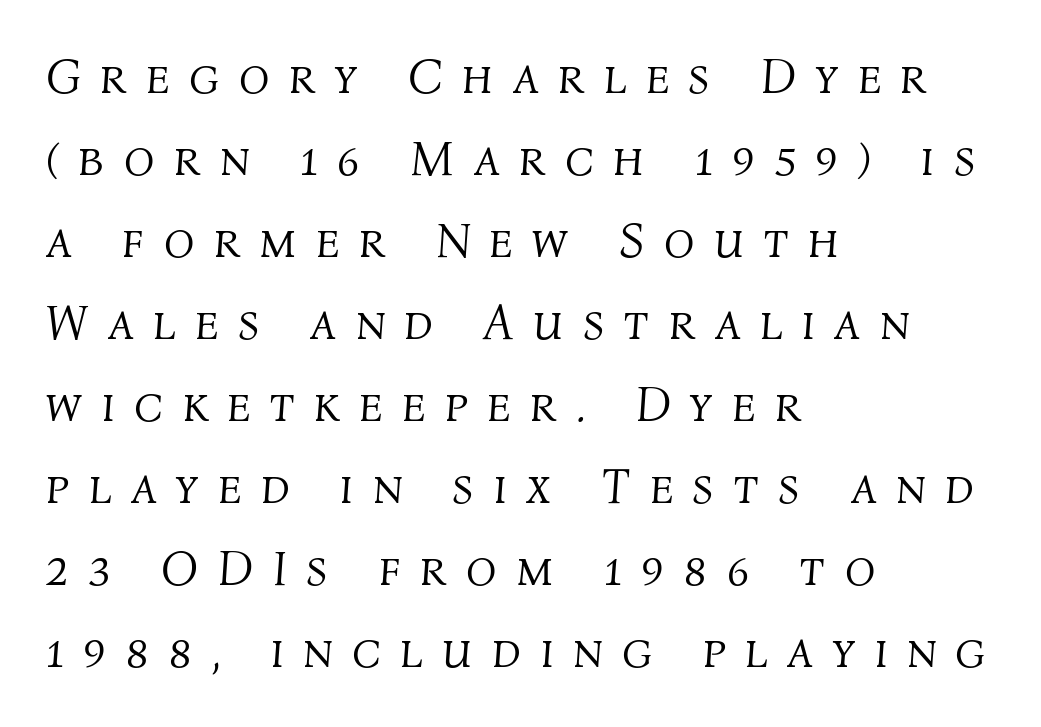
Q: Is the text bold? A: No.
Q: Is the text italic (slanted)? A: Yes, it leans right by about 4 degrees.
Q: Is the text underlined? A: No.
Q: How is the paragraph aligned? A: Left-aligned.
Q: Is the spacing between letters normal or unusually wide? A: Unusually wide.
Q: Is the spacing between lines tight, normal or loose? A: Normal.
Q: Width (condensed, normal, or wide)? A: Normal.
Q: Stroke contrast? A: Medium.
Q: x-height? A: Medium.
Q: Monospaced? A: No.
